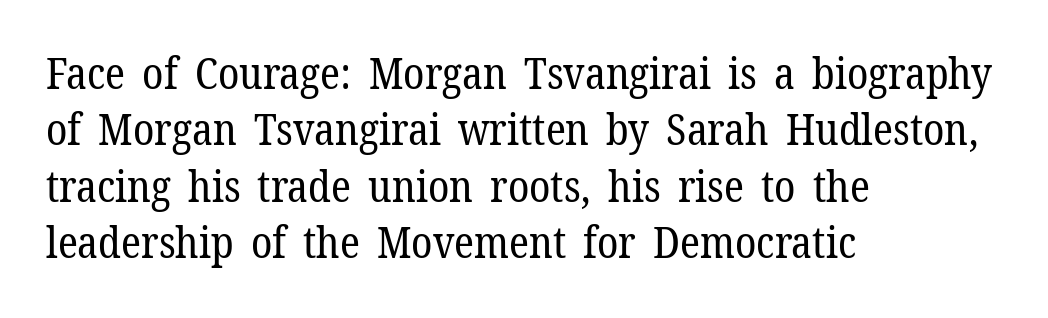
The image shows 43 px regular-weight serif type, upright; set left-aligned, normal line spacing (1.31x), normal letter spacing, not underlined; low stroke contrast and a medium x-height.
